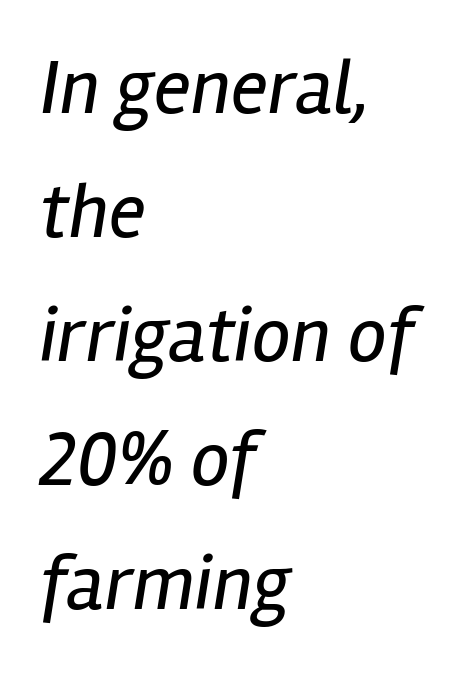
The zone under the glyphs is completely vacant. Varying glyph widths throughout — classic text-font behaviour. Weight: in the light-to-regular range. One-word summary of the alignment: left. The line-height multiplier appears to be the usual default.
